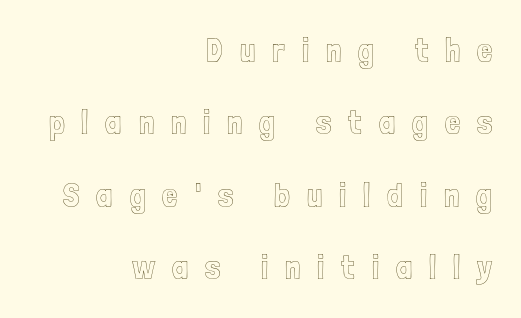
Characters follow at a spacing far wider than the type designer built in. The axis of the letterforms is exactly vertical. Baseline-to-baseline distance is far greater than the letter height. A flush-right, rag-left setting is used for this passage. The letters advance in unequal steps, a hallmark of proportional type. Unmarked baselines from the first word to the last.
